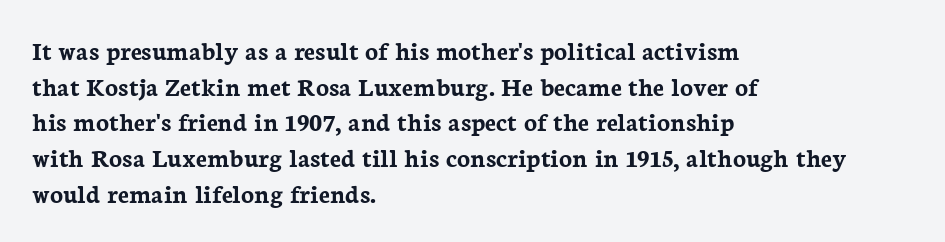
The image shows 27 px bold type, upright; set left-aligned, normal line spacing (1.32x), normal letter spacing, not underlined.
